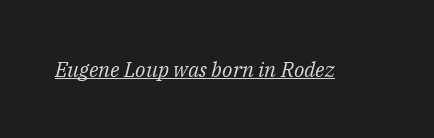
The image shows 21 px text type, italic (leaning right); set normal letter spacing, underlined.
